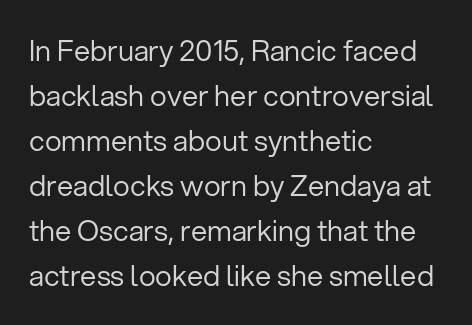
This is roman type, the default non-slanted kind. Character widths vary here, with narrow letters taking less room than wide ones. Is this a heavy cut? Hardly; it is regular or lighter. You could call the tracking neutral — neither tight nor loose. Unmarked baselines from the first word to the last. The vertical gap from one line to the next is medium.
